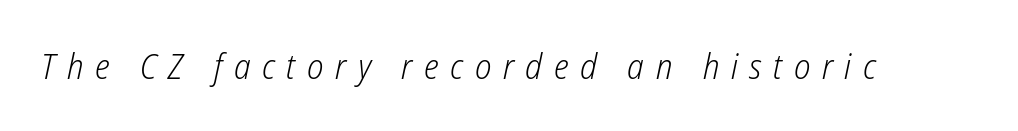
The image shows 35 px light, condensed type, italic (leaning right); set unusually wide letter spacing (+0.33 em), not underlined; low stroke contrast and a medium x-height.
